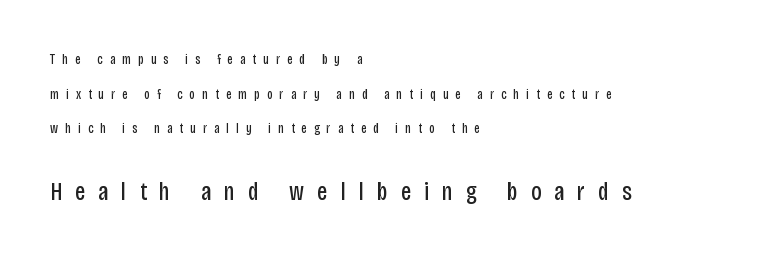
Q: Is the text bold? A: No.
Q: Is the text italic (slanted)? A: No, it is upright.
Q: Is the text underlined? A: No.
Q: How is the paragraph aligned? A: Left-aligned.
Q: Is the spacing between letters normal or unusually wide? A: Unusually wide.
Q: Is the spacing between lines tight, normal or loose? A: Loose.
Q: Which block of text is set in a larger size, the first (top) or the second (bottom)? A: The second (bottom) one.
